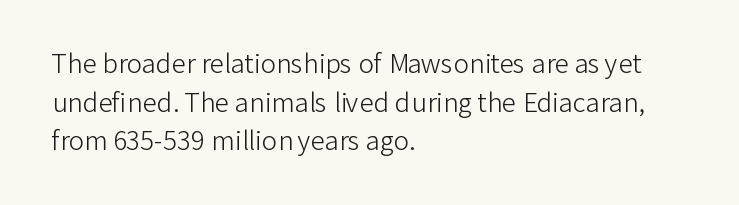
Posture: vertical. The weight tops out at a normal text grade. Words appear dense and cohesive because spacing is normal. If you drew a ruler down the left edge, every line would touch it. Line spacing here is normal. Underline: absent.
